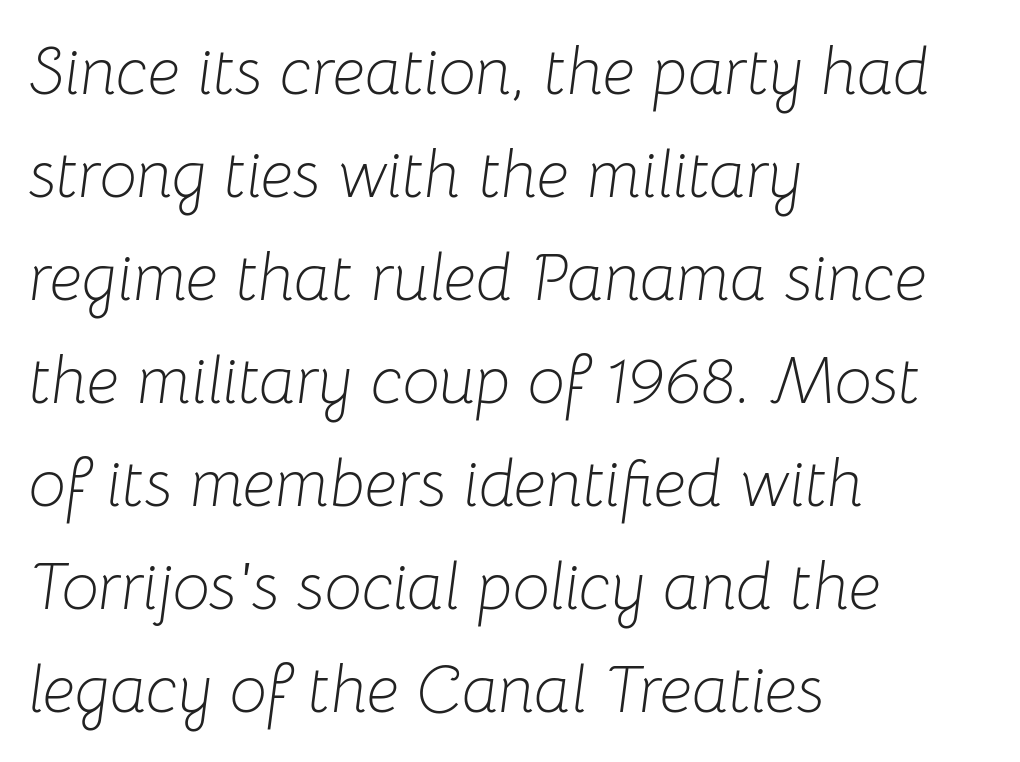
The image shows 66 px light type, italic (leaning right); set left-aligned, normal line spacing (1.56x), normal letter spacing, not underlined; low stroke contrast and a medium x-height.
